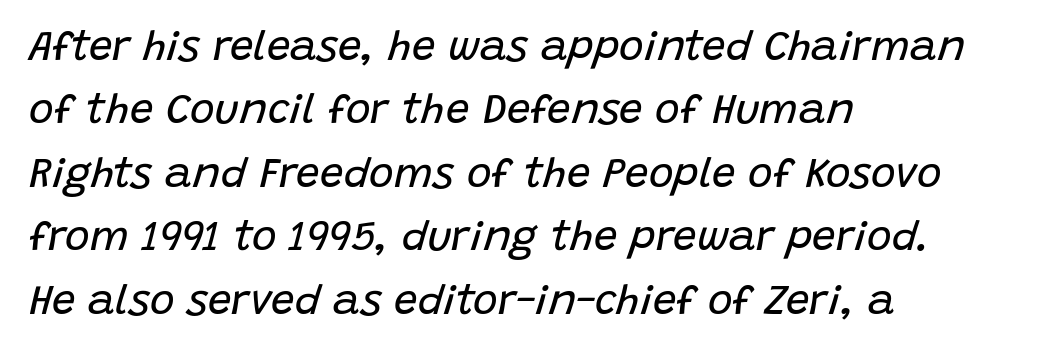
{"italic": "yes", "lean": "right", "slant_degrees": 15, "bold": "no", "weight": "regular", "width": "normal", "stroke_contrast": "low", "x_height": "large", "monospaced": "no", "underline": "no", "align": "left", "line_spacing": "normal", "line_spacing_ratio": 1.51, "letter_spacing": "normal", "letter_spacing_em": 0.0, "glyph_px": 42}
